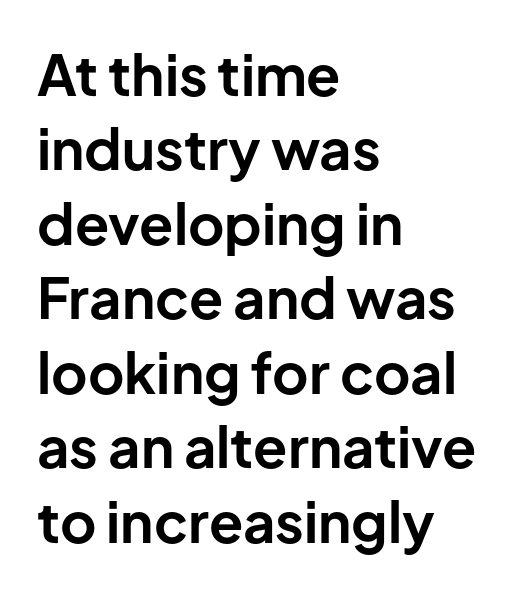
The passage shown is typed in a proportional face where columns would drift. Characters remain perfectly vertical along every line. Where is the straight margin? On the left. The glyphs have the mass of a bold cut. Line spacing here is normal.
